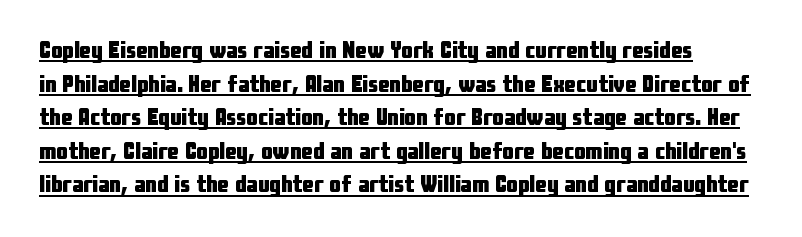
This sample uses an upright cut, with every glyph sitting square on the baseline. Caption: standard tracking, unaltered. The font is running at its bold setting. Notice how a bar underscores the lettering throughout. The rendering uses a moderate line-height, typical for paragraphs.
